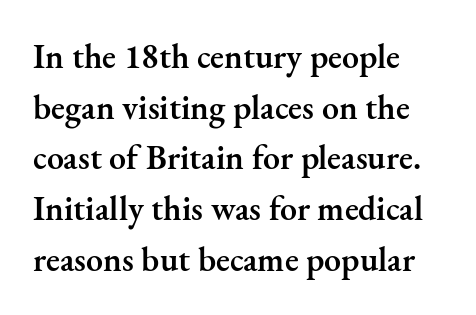
The image shows 34 px semibold serif type, upright; set left-aligned, normal line spacing (1.49x), normal letter spacing, not underlined; medium stroke contrast and a small x-height.
